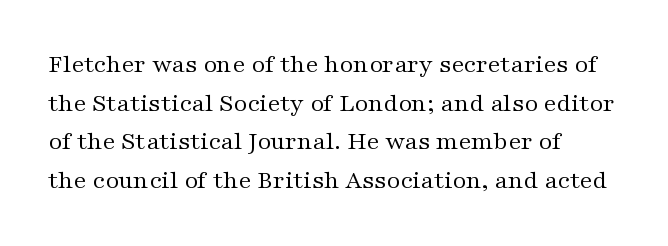
Q: Is the text bold? A: No.
Q: Is the text italic (slanted)? A: No, it is upright.
Q: Is the text underlined? A: No.
Q: How is the paragraph aligned? A: Left-aligned.
Q: Is the spacing between letters normal or unusually wide? A: Normal.
Q: Is the spacing between lines tight, normal or loose? A: Normal.
